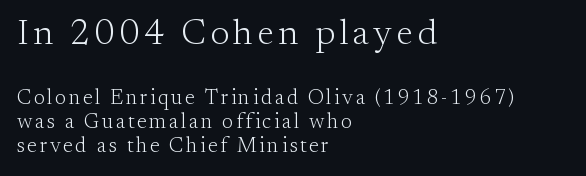
{"serif": "yes", "italic": "no", "bold": "no", "weight": "light", "width": "normal", "stroke_contrast": "medium", "x_height": "small", "monospaced": "no", "underline": "no", "align": "left", "line_spacing_ratio": 1.16, "larger_block": "first", "size_ratio": 1.71, "glyph_px": 36}
